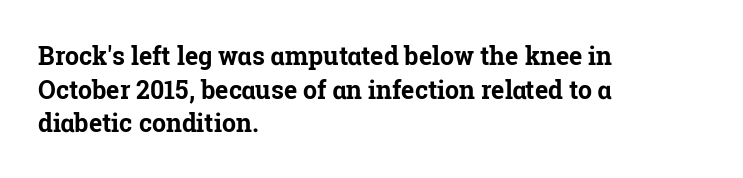
{"italic": "no", "bold": "yes", "underline": "no", "align": "left", "line_spacing": "normal", "line_spacing_ratio": 1.35, "letter_spacing": "normal", "letter_spacing_em": 0.0, "glyph_px": 25}
